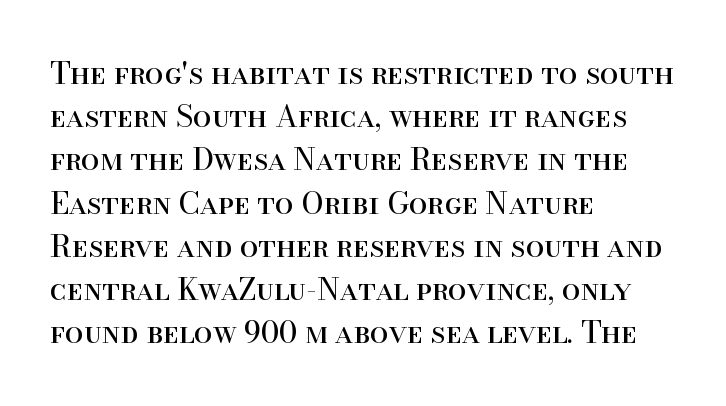
{"serif": "yes", "italic": "no", "bold": "no", "weight": "regular", "width": "normal", "stroke_contrast": "high", "x_height": "small", "monospaced": "no", "underline": "no", "align": "left", "line_spacing": "normal", "line_spacing_ratio": 1.44, "letter_spacing": "normal", "letter_spacing_em": 0.0, "glyph_px": 30}
